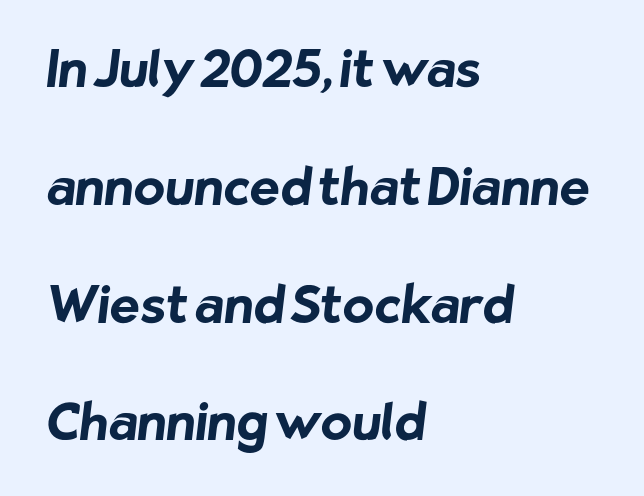
{"serif": "no", "bold": "yes", "weight": "bold", "width": "normal", "stroke_contrast": "low", "x_height": "medium", "monospaced": "no", "underline": "no", "align": "left", "line_spacing": "loose", "line_spacing_ratio": 2.31, "letter_spacing": "normal", "letter_spacing_em": 0.0, "glyph_px": 51}
